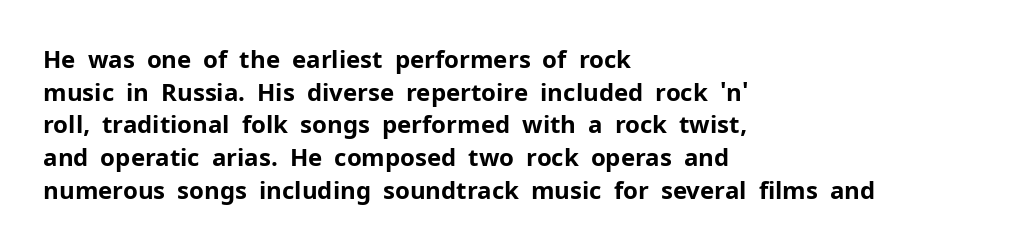
The image shows 24 px bold type, upright; set left-aligned, normal line spacing (1.36x), normal letter spacing, not underlined.
